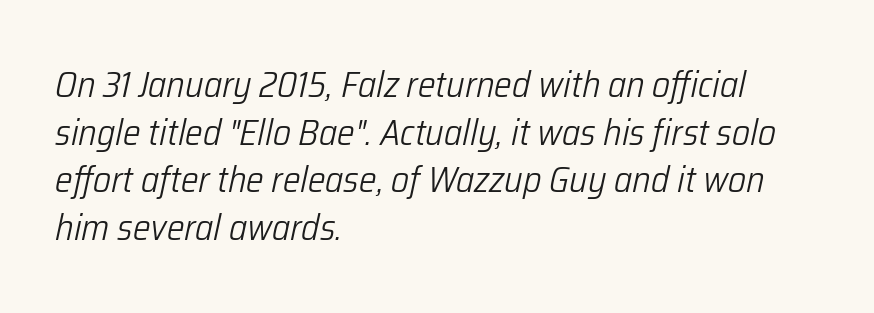
The image shows 37 px light, condensed type, italic (leaning right); set left-aligned, normal line spacing (1.29x), normal letter spacing, not underlined; low stroke contrast and a medium x-height.
